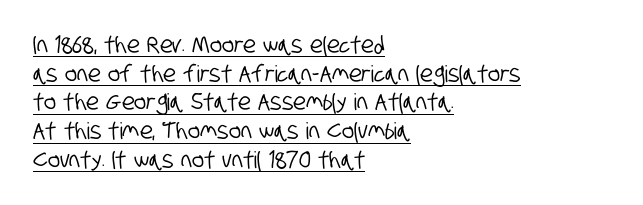
{"underline": "yes", "align": "left", "line_spacing": "normal", "line_spacing_ratio": 1.25, "letter_spacing": "normal", "letter_spacing_em": 0.0, "glyph_px": 23}
